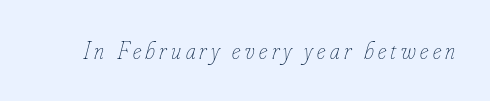
Bare-footed words on every line. Stem width sits at or under what a default text font uses. The rendering applies a slant to the glyphs.
